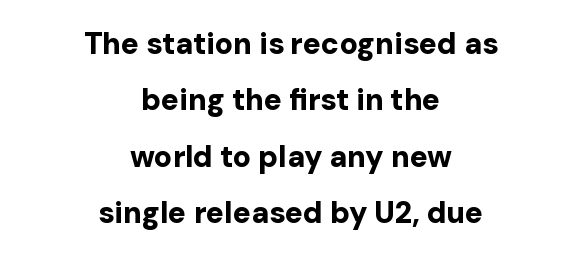
{"serif": "no", "italic": "no", "bold": "yes", "weight": "bold", "width": "normal", "stroke_contrast": "low", "x_height": "medium", "monospaced": "no", "underline": "no", "align": "center", "line_spacing_ratio": 1.88, "letter_spacing": "normal", "letter_spacing_em": 0.0, "glyph_px": 30}
